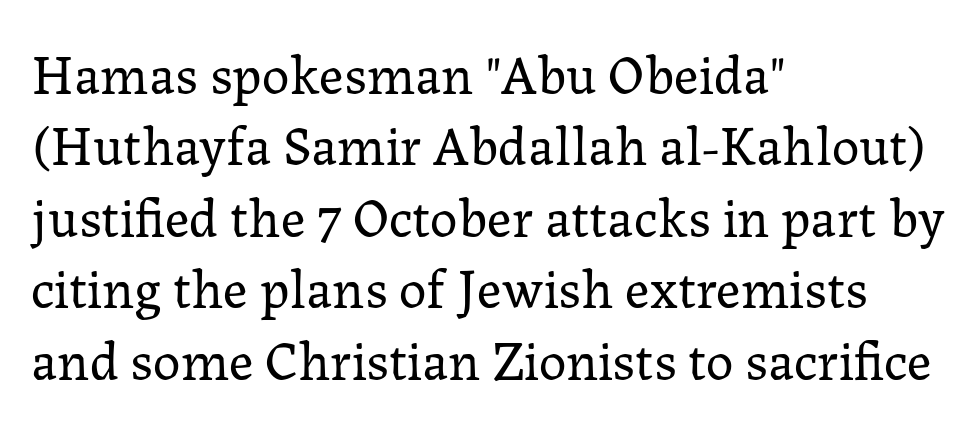
Q: Is the text bold? A: No.
Q: Is the text italic (slanted)? A: No, it is upright.
Q: Is the typeface a serif or a sans-serif typeface? A: Serif.
Q: Is the text underlined? A: No.
Q: How is the paragraph aligned? A: Left-aligned.
Q: Is the spacing between letters normal or unusually wide? A: Normal.
Q: Is the spacing between lines tight, normal or loose? A: Normal.
Q: Width (condensed, normal, or wide)? A: Normal.
Q: Stroke contrast? A: Low.
Q: x-height? A: Medium.
Q: Monospaced? A: No.
